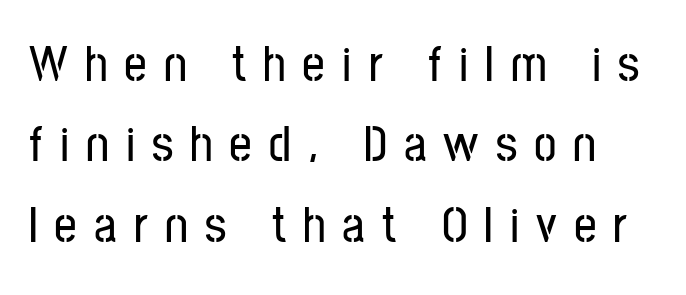
The letters advance in unequal steps, a hallmark of proportional type. Honestly, there is no underline to notice here at all. When letters stand straight like this, we call the style roman or upright. Regarding leading, the lines here are spaced in the standard way. Serif or sans? Sans — the stroke terminals are bare.
